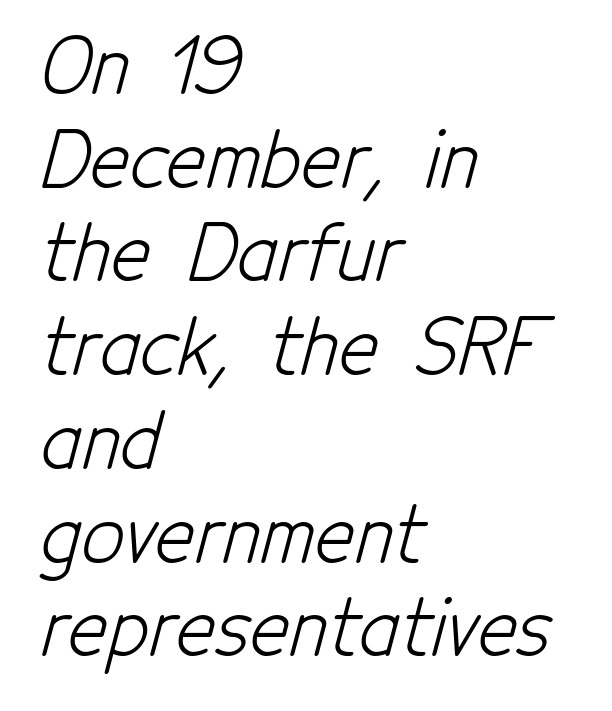
The image shows 75 px light, condensed sans-serif type; set left-aligned, normal line spacing (1.25x), normal letter spacing, not underlined; low stroke contrast and a medium x-height.
